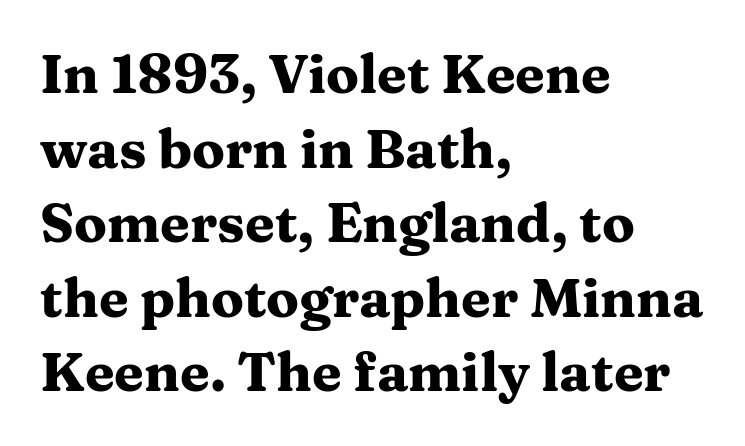
Q: Is the text bold? A: Yes.
Q: Is the text italic (slanted)? A: No, it is upright.
Q: Is the typeface a serif or a sans-serif typeface? A: Serif.
Q: Is the text underlined? A: No.
Q: How is the paragraph aligned? A: Left-aligned.
Q: Is the spacing between letters normal or unusually wide? A: Normal.
Q: Is the spacing between lines tight, normal or loose? A: Normal.
Q: Width (condensed, normal, or wide)? A: Wide.
Q: Stroke contrast? A: Medium.
Q: x-height? A: Medium.
Q: Monospaced? A: No.
